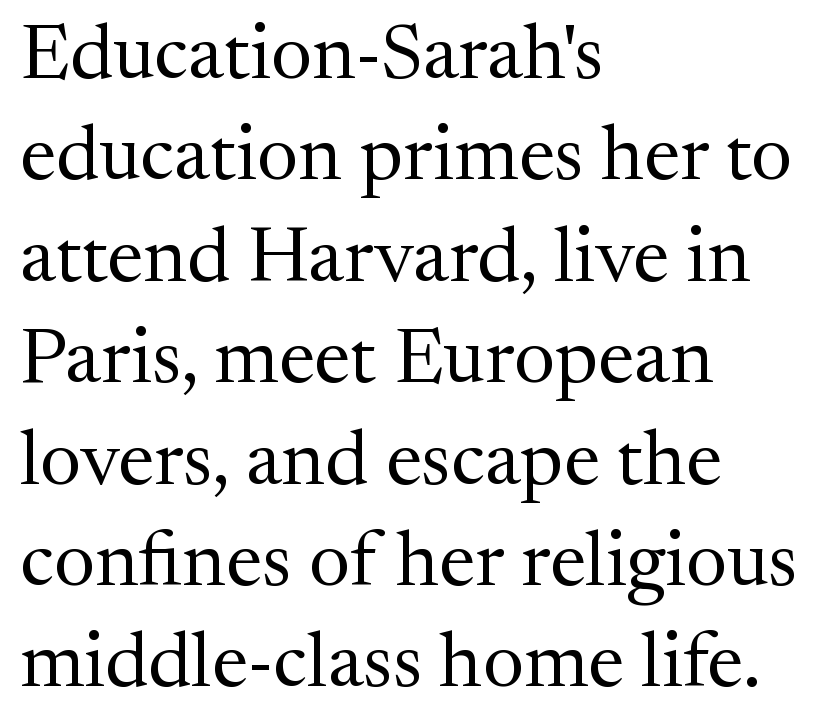
The letters stand straight up with perfectly vertical stems. The characters are drawn with everyday or finer stroke widths. Letter spacing: default. In terms of letterform style, serifs are clearly present. Casual observation: everything's shoved over to the left.
